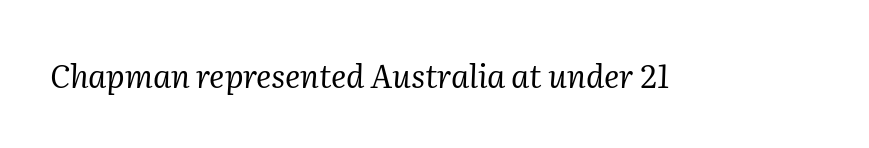
Looks like regular typesetting: each glyph gets only the width it needs. Is this a sans? No — the strokes have serifs. Compared with a typical body face, this is equally light or lighter still. Lines of text with bare space underneath.
